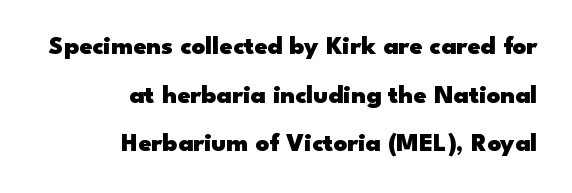
A typesetter would mark this as roman, not italic. Compared with an ordinary text face, these strokes are far heavier — a full bold. The compositor pushed each line to the right boundary. Standard letterfit; no display-style spreading of the glyphs.
